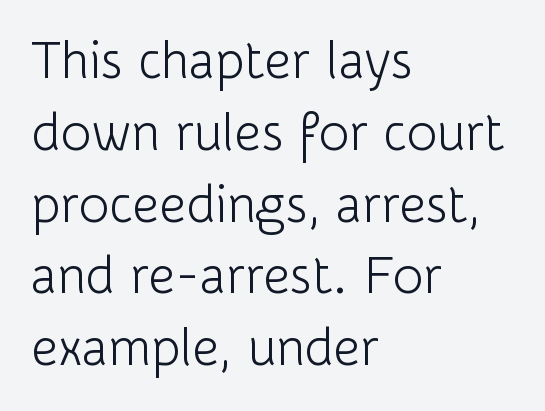
Students, observe: this is what conventionally led text looks like. Does the type have serifs? No, each stem ends abruptly. Line beginnings align vertically; line endings do not. Heaviness? Minimal to ordinary, like unemphasized prose. Each row of text sits above clean, open space.
